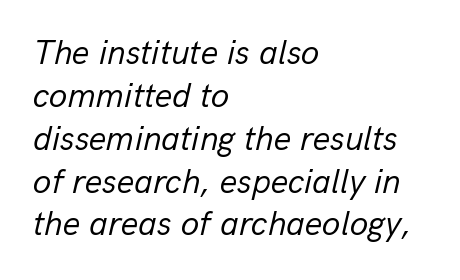
The zone under the glyphs is completely vacant. Each stroke keeps to a modest, everyday thickness or less. Honestly, the letter spacing is just normal — you wouldn't notice it. The text block is weighted toward the left margin, trailing off unevenly rightward.
